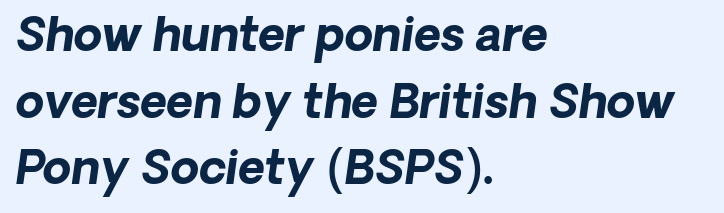
{"serif": "no", "bold": "yes", "weight": "bold", "width": "normal", "stroke_contrast": "low", "x_height": "medium", "monospaced": "no", "underline": "no", "align": "left", "line_spacing": "normal", "line_spacing_ratio": 1.45, "letter_spacing": "normal", "letter_spacing_em": 0.0, "glyph_px": 46}
